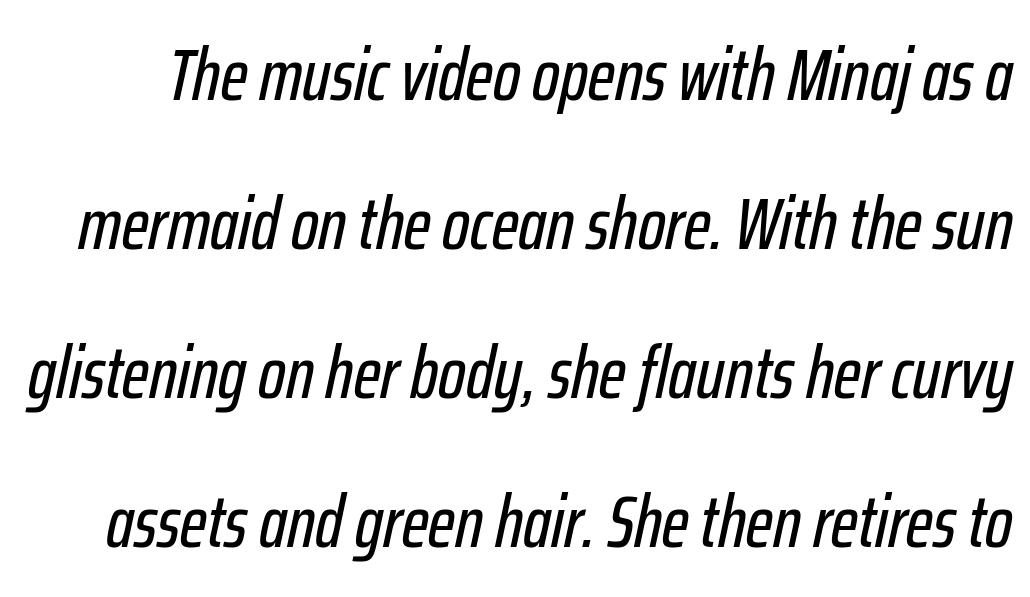
The image shows 73 px condensed type, italic (leaning right); set loose line spacing (2.04x), normal letter spacing, not underlined; low stroke contrast and a medium x-height.
